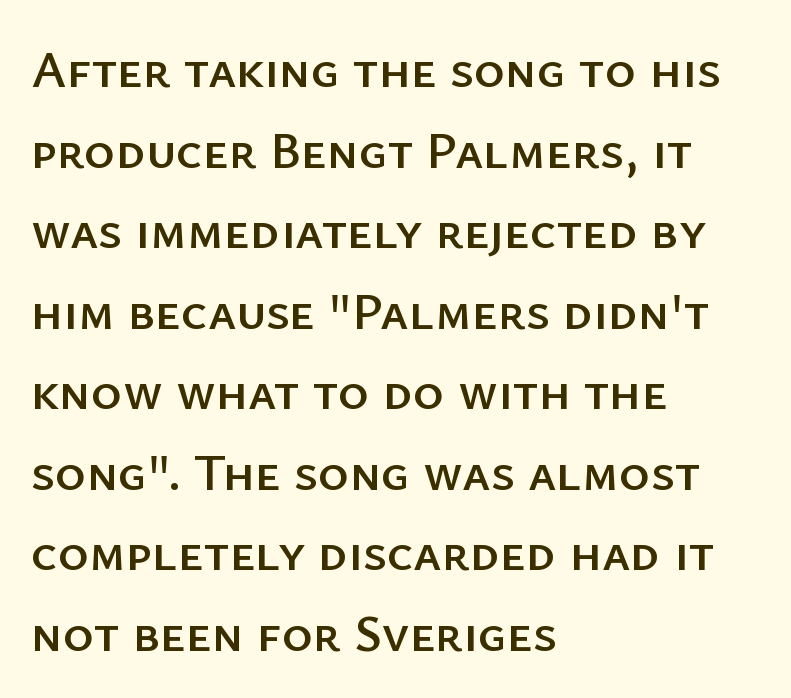
{"serif": "no", "italic": "no", "width": "normal", "stroke_contrast": "low", "x_height": "medium", "monospaced": "no", "underline": "no", "align": "left", "line_spacing": "normal", "line_spacing_ratio": 1.52, "letter_spacing": "normal", "letter_spacing_em": 0.0, "glyph_px": 53}
